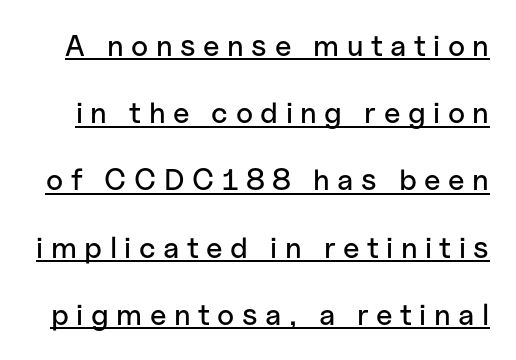
{"serif": "no", "italic": "no", "width": "normal", "stroke_contrast": "low", "x_height": "medium", "monospaced": "no", "underline": "yes", "line_spacing": "loose", "line_spacing_ratio": 2.24, "letter_spacing": "wide", "letter_spacing_em": 0.25, "glyph_px": 30}
